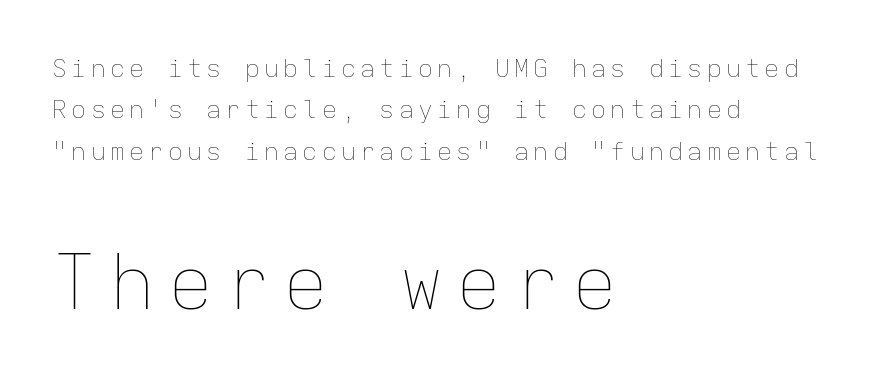
The image shows 75 px thin type, upright, monospaced; set left-aligned, normal line spacing (1.66x), not underlined; the second (bottom) block is 3.0x larger; low stroke contrast and a medium x-height.
